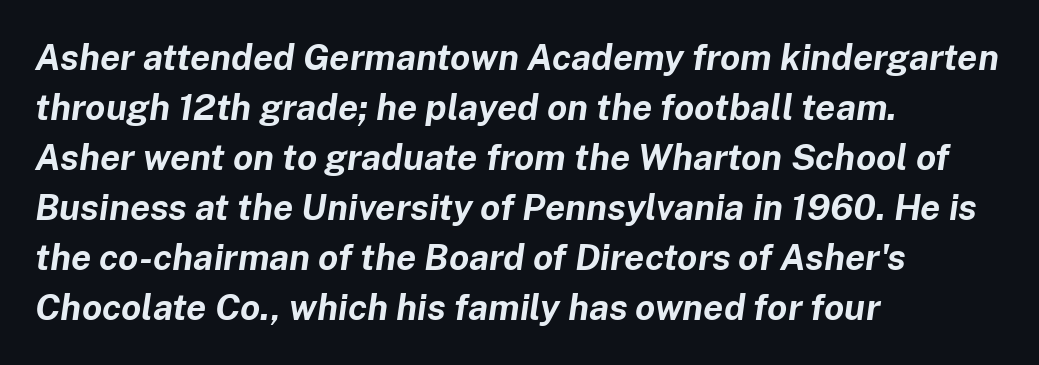
The image shows 36 px bold type, italic (leaning right); set left-aligned, normal line spacing (1.39x), normal letter spacing, not underlined; low stroke contrast and a medium x-height.
